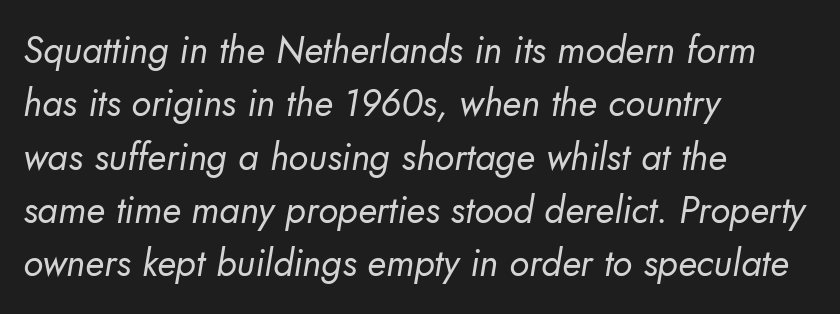
Q: Is the text bold? A: No.
Q: Is the typeface a serif or a sans-serif typeface? A: Sans-serif.
Q: Is the text underlined? A: No.
Q: How is the paragraph aligned? A: Left-aligned.
Q: Is the spacing between letters normal or unusually wide? A: Normal.
Q: Is the spacing between lines tight, normal or loose? A: Normal.
Q: Width (condensed, normal, or wide)? A: Normal.
Q: Stroke contrast? A: Low.
Q: x-height? A: Small.
Q: Monospaced? A: No.
